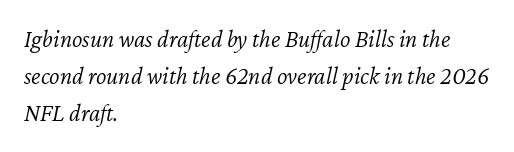
This is oblique type, the kind used for emphasis or titles. The paragraph shown leans on its left margin. Stems here are at most as thick as an everyday book face. Does the leading feel generous? No, just average. Rule under the text: the space is simply empty.
